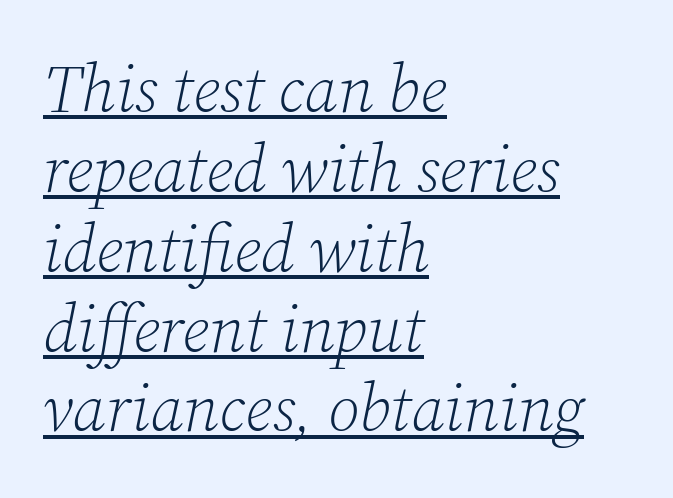
Is the letter spacing exaggerated? No — it looks like the ordinary default. Proportional: the letters do not fall into vertical columns. Counters stay open thanks to moderate or lighter strokes. The rendering applies a slant to the glyphs.
